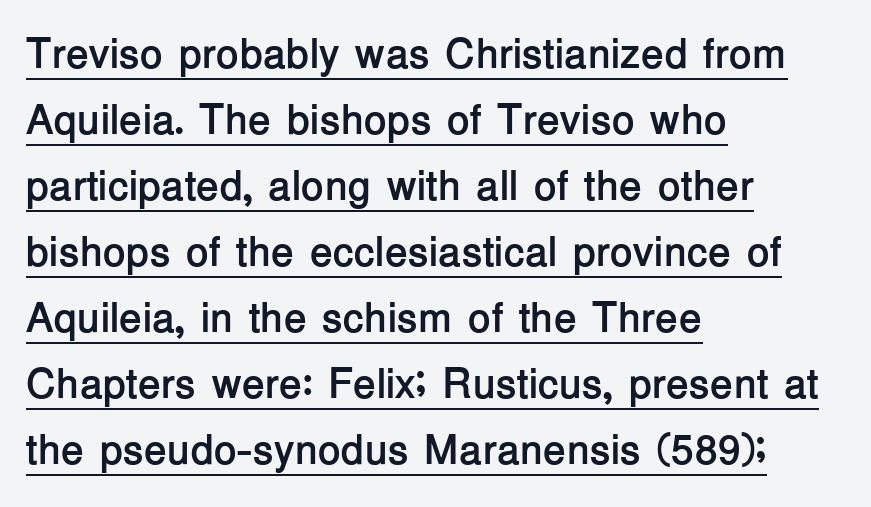
The passage shown is typed in a proportional face where columns would drift. Quick note: not italic, upright. A typesetter would label this face a sans. The line-height multiplier appears to be the usual default. As a designer I'd log this as weight 700, bold.
